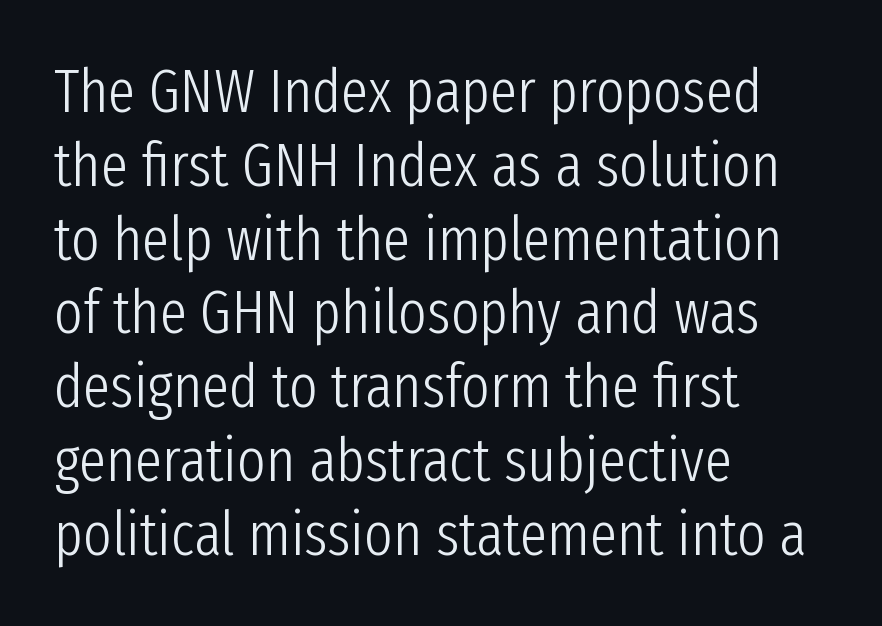
Q: Is the text bold? A: No.
Q: Is the text italic (slanted)? A: No, it is upright.
Q: Is the typeface a serif or a sans-serif typeface? A: Sans-serif.
Q: Is the text underlined? A: No.
Q: How is the paragraph aligned? A: Left-aligned.
Q: Is the spacing between letters normal or unusually wide? A: Normal.
Q: Width (condensed, normal, or wide)? A: Condensed.
Q: Stroke contrast? A: Low.
Q: x-height? A: Medium.
Q: Monospaced? A: No.
